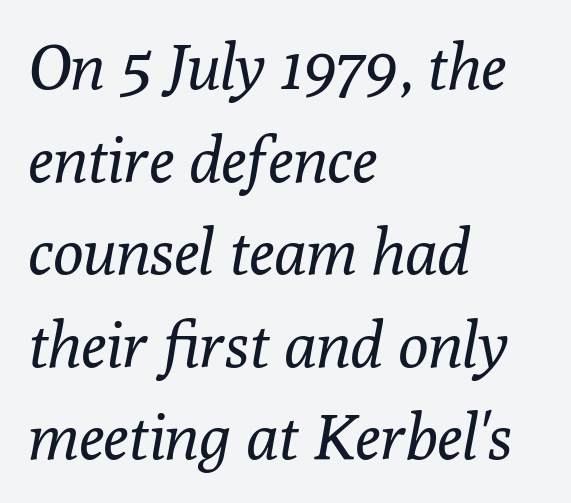
{"serif": "yes", "italic": "yes", "lean": "right", "slant_degrees": 10, "bold": "no", "weight": "regular", "width": "normal", "stroke_contrast": "low", "x_height": "medium", "monospaced": "no", "underline": "no", "align": "left", "line_spacing": "normal", "line_spacing_ratio": 1.47, "letter_spacing": "normal", "letter_spacing_em": 0.0, "glyph_px": 63}
